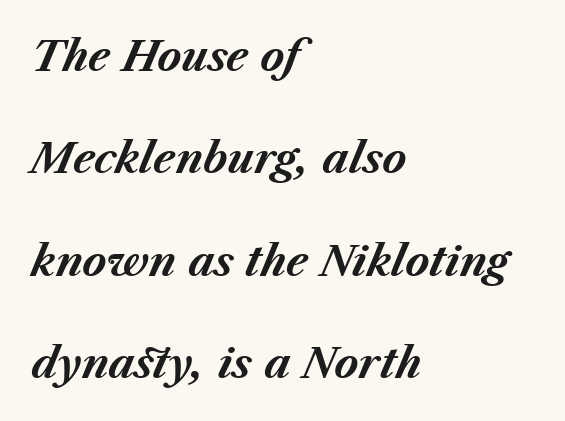
The letters advance in unequal steps, a hallmark of proportional type. Quick note: underline off. If you drew a line through each stem, it would be angled. Notice how thick the strokes are: this is what a full bold looks like. Vertical spacing — loose. Caption: multi-line text, flush left, ragged right.
